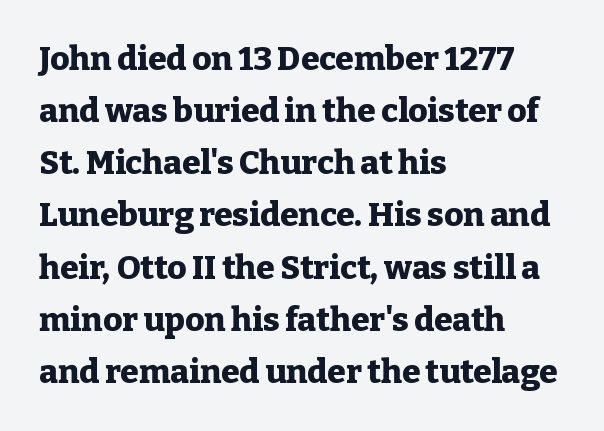
The image shows 33 px heavy serif type, upright; set left-aligned, normal line spacing (1.58x), normal letter spacing, not underlined; low stroke contrast and a medium x-height.
